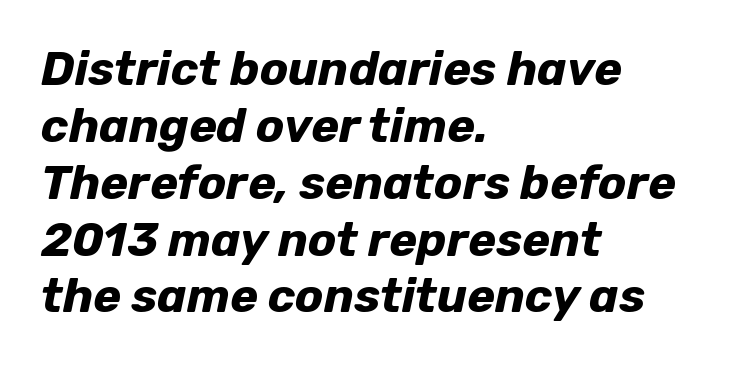
{"italic": "yes", "lean": "right", "slant_degrees": 12, "bold": "yes", "weight": "bold", "width": "normal", "stroke_contrast": "low", "x_height": "medium", "monospaced": "no", "underline": "no", "align": "left", "line_spacing_ratio": 1.21, "letter_spacing": "normal", "letter_spacing_em": 0.0, "glyph_px": 47}
